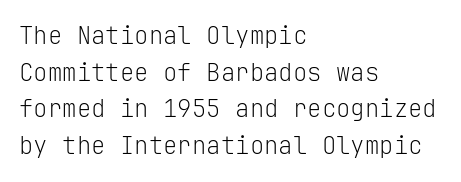
Q: Is the text bold? A: No.
Q: Is the text italic (slanted)? A: No, it is upright.
Q: Is the text underlined? A: No.
Q: How is the paragraph aligned? A: Left-aligned.
Q: Is the spacing between letters normal or unusually wide? A: Normal.
Q: Is the spacing between lines tight, normal or loose? A: Normal.
